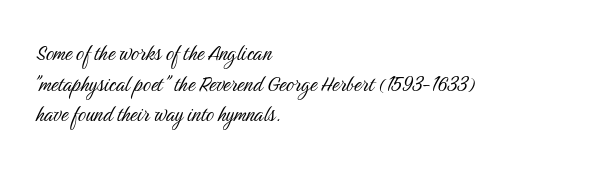
The letters look calm and open, with moderate or lighter stems. Descenders are the only things crossing below the line. Left-aligned paragraph, ragged on the right. Short note: letters normally spaced.
